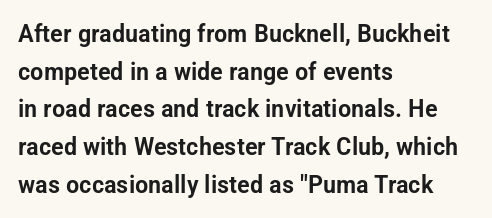
The image shows 25 px text type, upright; set left-aligned, normal line spacing (1.51x), normal letter spacing, not underlined.
